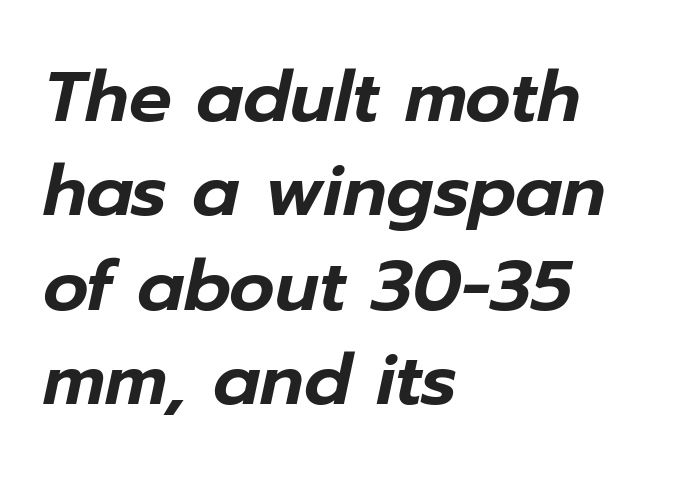
{"italic": "yes", "lean": "right", "slant_degrees": 12, "width": "normal", "stroke_contrast": "low", "x_height": "medium", "monospaced": "no", "underline": "no", "align": "left", "line_spacing": "normal", "line_spacing_ratio": 1.33, "letter_spacing": "normal", "letter_spacing_em": 0.0, "glyph_px": 71}
